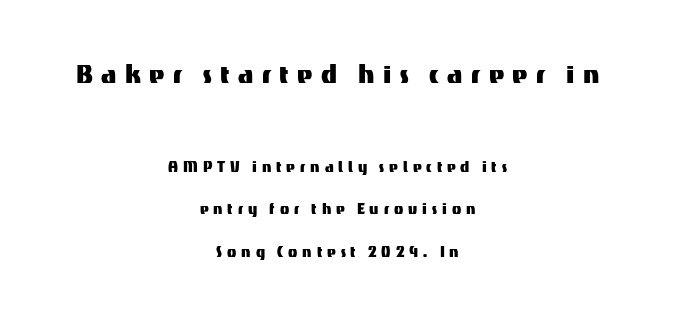
Q: Is the text italic (slanted)? A: No, it is upright.
Q: Is the typeface a serif or a sans-serif typeface? A: Sans-serif.
Q: Is the text underlined? A: No.
Q: How is the paragraph aligned? A: Centered.
Q: Is the spacing between letters normal or unusually wide? A: Unusually wide.
Q: Is the spacing between lines tight, normal or loose? A: Loose.
Q: Which block of text is set in a larger size, the first (top) or the second (bottom)? A: The first (top) one.
Q: Width (condensed, normal, or wide)? A: Normal.
Q: Stroke contrast? A: Medium.
Q: x-height? A: Medium.
Q: Monospaced? A: No.
